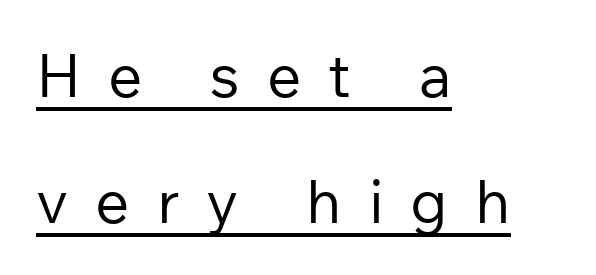
{"serif": "no", "italic": "no", "bold": "no", "weight": "regular", "width": "normal", "stroke_contrast": "low", "x_height": "medium", "monospaced": "no", "underline": "yes", "align": "left", "line_spacing": "loose", "line_spacing_ratio": 2.1, "letter_spacing": "wide", "letter_spacing_em": 0.45, "glyph_px": 60}
